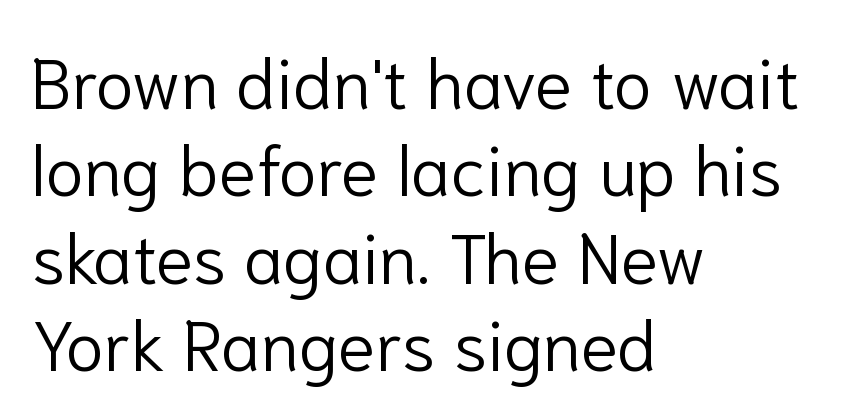
{"serif": "no", "italic": "no", "bold": "no", "weight": "light", "width": "normal", "stroke_contrast": "low", "x_height": "medium", "monospaced": "no", "underline": "no", "align": "left", "line_spacing": "normal", "line_spacing_ratio": 1.25, "letter_spacing": "normal", "letter_spacing_em": 0.0, "glyph_px": 70}
